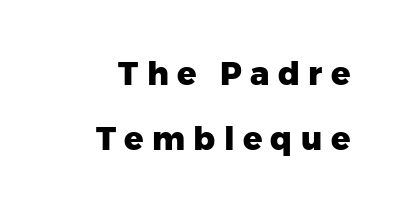
Q: Is the text bold? A: Yes.
Q: Is the text italic (slanted)? A: No, it is upright.
Q: Is the typeface a serif or a sans-serif typeface? A: Sans-serif.
Q: Is the text underlined? A: No.
Q: Is the spacing between letters normal or unusually wide? A: Unusually wide.
Q: Is the spacing between lines tight, normal or loose? A: Loose.
Q: Width (condensed, normal, or wide)? A: Normal.
Q: Stroke contrast? A: Low.
Q: x-height? A: Medium.
Q: Monospaced? A: No.
